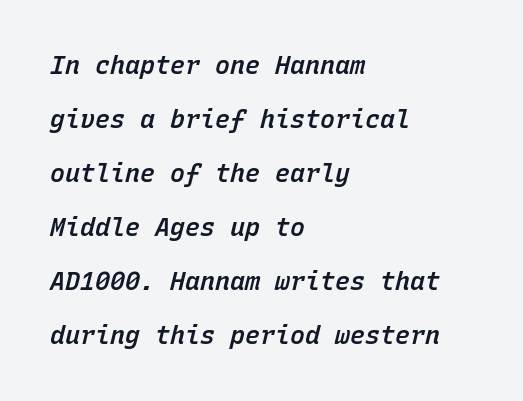
Q: Is the text bold? A: Semi-bold.
Q: Is the text italic (slanted)? A: Yes, it leans right by about 15 degrees.
Q: Is the text underlined? A: No.
Q: How is the paragraph aligned? A: Left-aligned.
Q: Is the spacing between letters normal or unusually wide? A: Normal.
Q: Is the spacing between lines tight, normal or loose? A: Loose.
